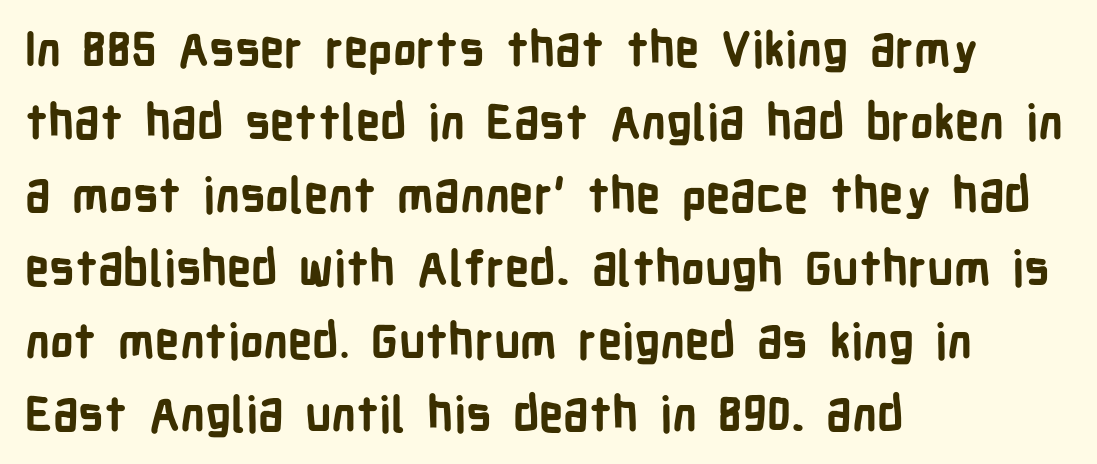
The designer left line spacing at the default. Looks like regular typesetting: each glyph gets only the width it needs. On the weight axis this lands at bold, roughly 700. The letterforms sit shoulder to shoulder at normal distance. When letters stand straight like this, we call the style roman or upright. The typesetter chose a ragged-right arrangement here.
